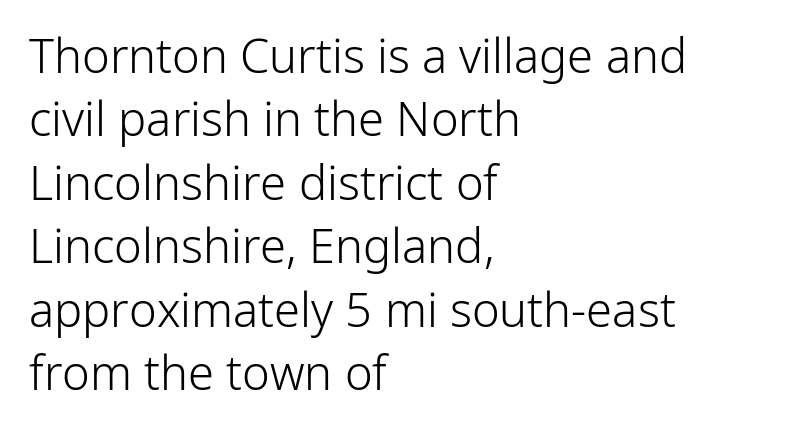
Is there much room between lines? A standard amount, neither cramped nor airy. Do the letters lean? They stand straight. This rendering leaves character spacing at its baseline value. Descenders hang freely into open space. The characters display no serif detailing; their extremities are plain.
